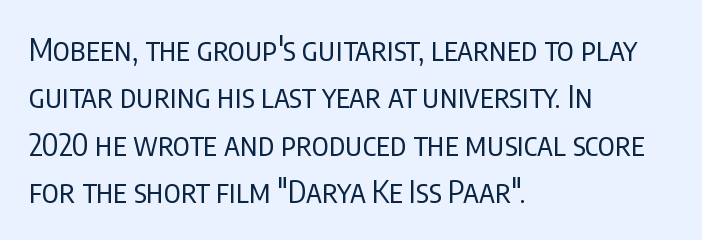
This sample uses plain, unmodified letter spacing. The lines in this sample share a left origin and differ only in where they stop. Underline: absent. Quick note: not italic, upright.
